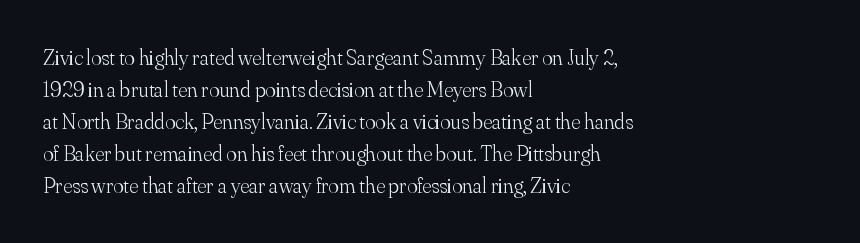
The image shows 22 px text type, upright; set left-aligned, normal line spacing (1.46x), normal letter spacing, not underlined.
